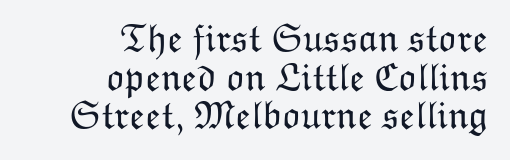
Ordinary non-slanted type is in use. Glyph-to-glyph distance matches everyday printed text. Proportional: the letters do not fall into vertical columns. Leftover space on each line is placed entirely before the opening word. These lines huddle together more closely than default settings would place them. The face looks like a standard text weight, possibly lighter.
